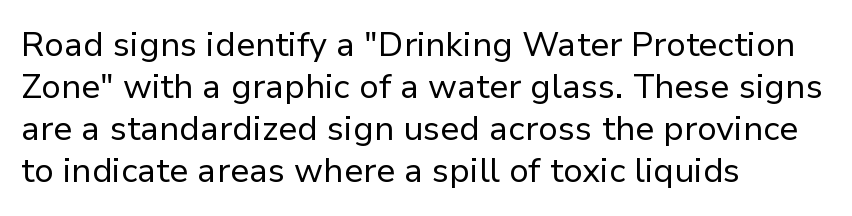
Q: Is the text bold? A: No.
Q: Is the text italic (slanted)? A: No, it is upright.
Q: Is the typeface a serif or a sans-serif typeface? A: Sans-serif.
Q: Is the text underlined? A: No.
Q: How is the paragraph aligned? A: Left-aligned.
Q: Is the spacing between letters normal or unusually wide? A: Normal.
Q: Width (condensed, normal, or wide)? A: Normal.
Q: Stroke contrast? A: Low.
Q: x-height? A: Medium.
Q: Monospaced? A: No.
